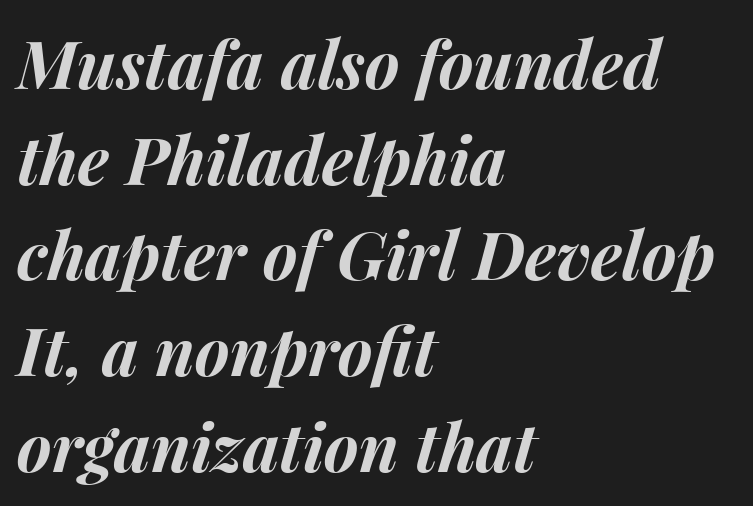
{"italic": "yes", "lean": "right", "slant_degrees": 15, "bold": "yes", "weight": "bold", "width": "normal", "stroke_contrast": "medium", "x_height": "medium", "monospaced": "no", "underline": "no", "align": "left", "line_spacing": "normal", "line_spacing_ratio": 1.45, "letter_spacing": "normal", "letter_spacing_em": 0.0, "glyph_px": 66}
